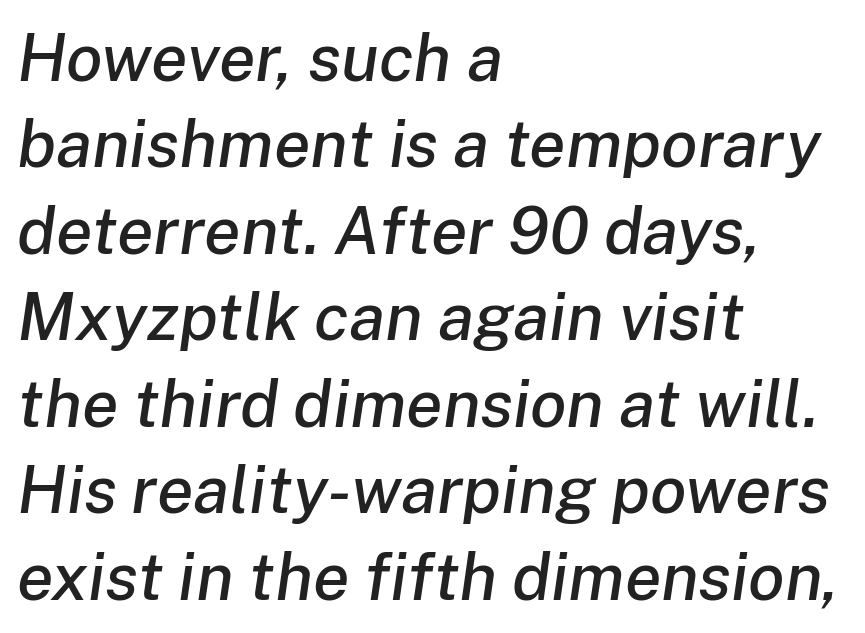
The image shows 67 px text type, italic (leaning right); set left-aligned, normal line spacing (1.29x), normal letter spacing, not underlined; low stroke contrast and a medium x-height.
